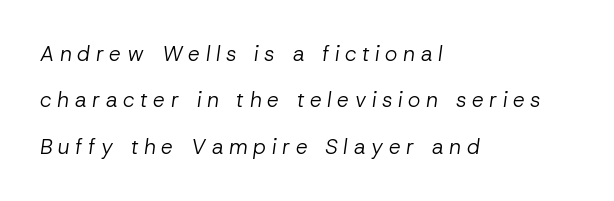
Q: Is the text bold? A: No.
Q: Is the text italic (slanted)? A: Yes, it leans right by about 8 degrees.
Q: Is the text underlined? A: No.
Q: How is the paragraph aligned? A: Left-aligned.
Q: Is the spacing between letters normal or unusually wide? A: Unusually wide.
Q: Is the spacing between lines tight, normal or loose? A: Loose.
